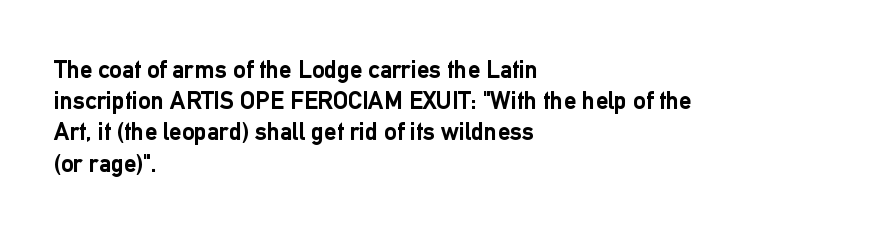
{"italic": "no", "bold": "yes", "underline": "no", "align": "left", "line_spacing": "normal", "line_spacing_ratio": 1.25, "letter_spacing": "normal", "letter_spacing_em": 0.0, "glyph_px": 25}
